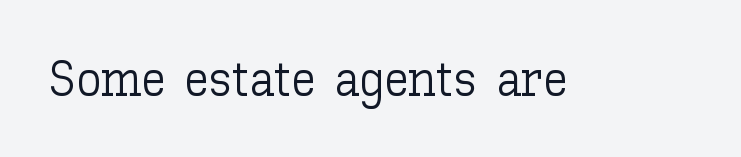
Between one letter and the next there's only the usual sliver of space. The strip under each line holds only bare page. Weight: not bold — regular or lighter. Think of a printed novel: that variable character pitch is what you see here. Quick note: not italic, upright.
